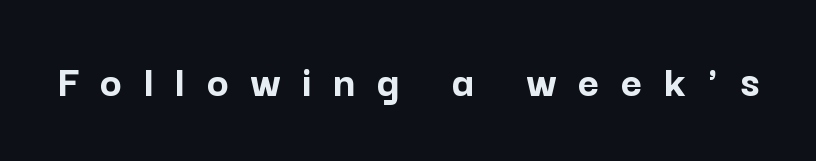
{"serif": "no", "italic": "no", "bold": "yes", "weight": "semibold", "width": "normal", "stroke_contrast": "low", "x_height": "medium", "monospaced": "no", "underline": "no", "letter_spacing": "wide", "letter_spacing_em": 0.47, "glyph_px": 46}
